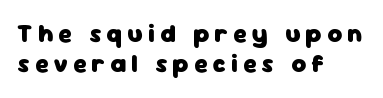
{"italic": "no", "bold": "yes", "underline": "no", "align": "left", "line_spacing_ratio": 1.21, "letter_spacing": "wide", "letter_spacing_em": 0.21, "glyph_px": 25}
